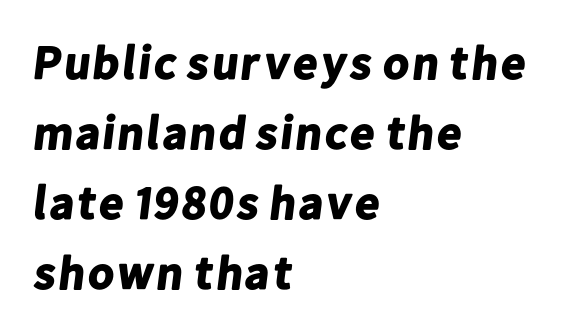
The typeface chosen for these lines omits serifs. Think of a printed novel: that variable character pitch is what you see here. Is the type bold? Yes — the strokes are clearly thick and heavy. The paragraph shown leans on its left margin. How are the letters spaced? Ordinarily, with no added tracking.
